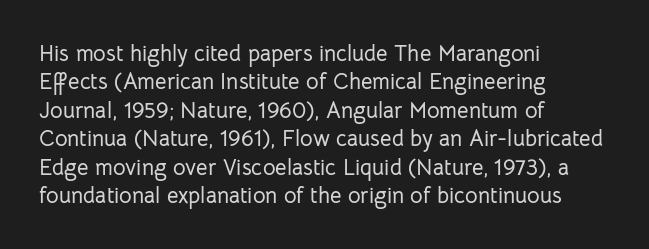
{"italic": "no", "underline": "no", "align": "left", "line_spacing": "normal", "line_spacing_ratio": 1.29, "letter_spacing": "normal", "letter_spacing_em": 0.0, "glyph_px": 22}
